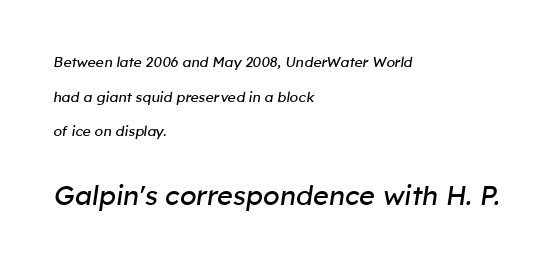
Q: Is the text bold? A: No.
Q: Is the text italic (slanted)? A: Yes, it leans right by about 8 degrees.
Q: Is the text underlined? A: No.
Q: How is the paragraph aligned? A: Left-aligned.
Q: Is the spacing between letters normal or unusually wide? A: Normal.
Q: Is the spacing between lines tight, normal or loose? A: Loose.
Q: Which block of text is set in a larger size, the first (top) or the second (bottom)? A: The second (bottom) one.
